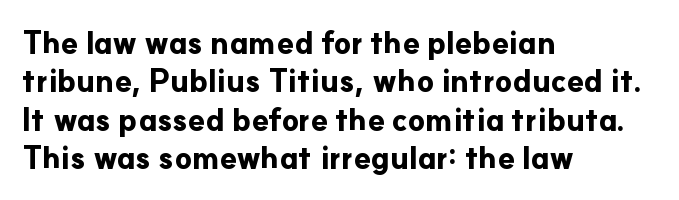
Q: Is the text bold? A: Yes.
Q: Is the text italic (slanted)? A: No, it is upright.
Q: Is the typeface a serif or a sans-serif typeface? A: Sans-serif.
Q: Is the text underlined? A: No.
Q: How is the paragraph aligned? A: Left-aligned.
Q: Is the spacing between letters normal or unusually wide? A: Normal.
Q: Width (condensed, normal, or wide)? A: Normal.
Q: Stroke contrast? A: Low.
Q: x-height? A: Small.
Q: Monospaced? A: No.
